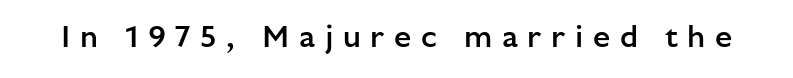
{"serif": "no", "italic": "no", "bold": "semi", "weight": "semibold", "width": "normal", "stroke_contrast": "low", "x_height": "medium", "monospaced": "no", "underline": "no", "letter_spacing": "wide", "letter_spacing_em": 0.31, "glyph_px": 31}
